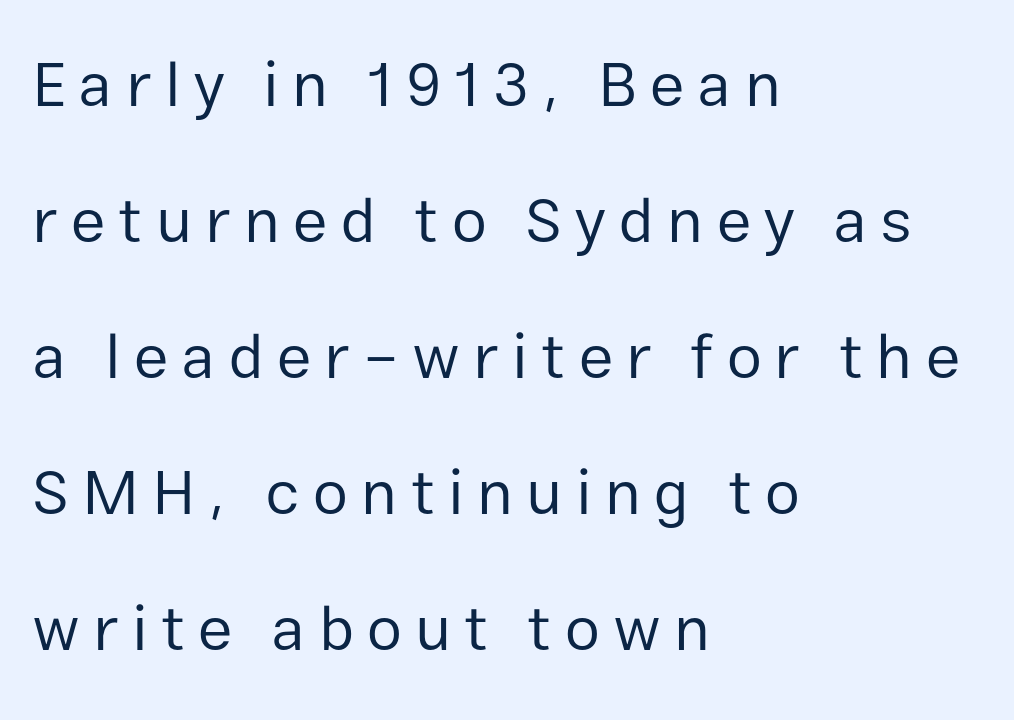
{"serif": "no", "italic": "no", "bold": "no", "weight": "regular", "width": "normal", "stroke_contrast": "low", "x_height": "medium", "monospaced": "no", "underline": "no", "align": "left", "line_spacing": "loose", "line_spacing_ratio": 2.16, "letter_spacing": "wide", "letter_spacing_em": 0.21, "glyph_px": 63}
